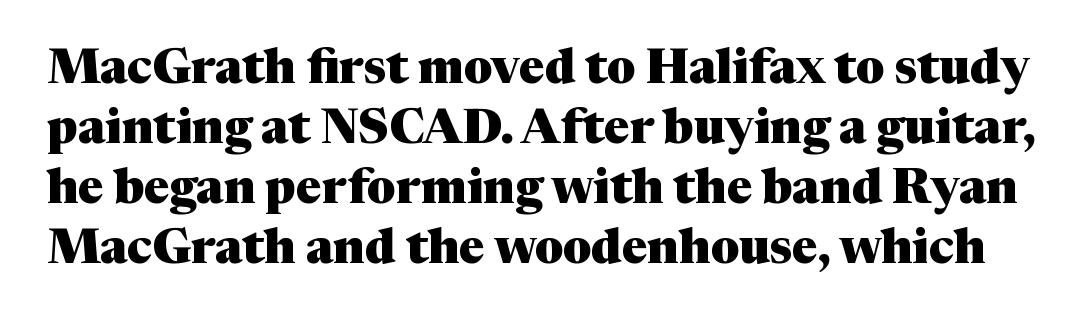
Regarding leading, the lines here are spaced in the standard way. These lines are composed in type with serifs. The horizontal fit of the characters is conventional and even. Is there any slant? The stems are plumb.
